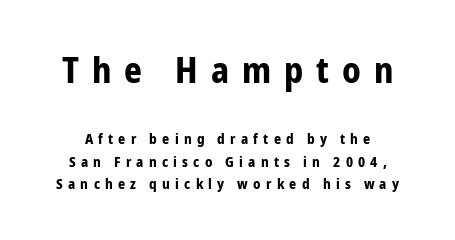
The upper block of text is set noticeably larger than the block beneath it. Nobody drew a line under any word here. Examine the stroke ends and you'll find no serifs. Caption: expanded tracking, letters set apart. Posture: vertical. Leading matches the norm, producing a regular column.
